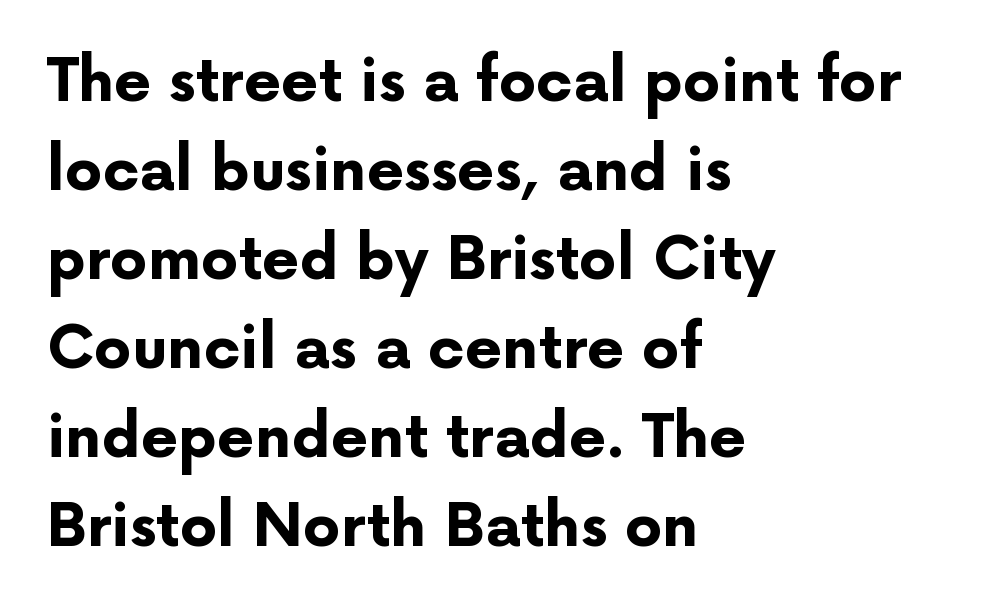
Q: Is the text bold? A: Yes.
Q: Is the text italic (slanted)? A: No, it is upright.
Q: Is the typeface a serif or a sans-serif typeface? A: Sans-serif.
Q: Is the text underlined? A: No.
Q: How is the paragraph aligned? A: Left-aligned.
Q: Is the spacing between letters normal or unusually wide? A: Normal.
Q: Is the spacing between lines tight, normal or loose? A: Normal.
Q: Width (condensed, normal, or wide)? A: Normal.
Q: Stroke contrast? A: Low.
Q: x-height? A: Medium.
Q: Monospaced? A: No.
